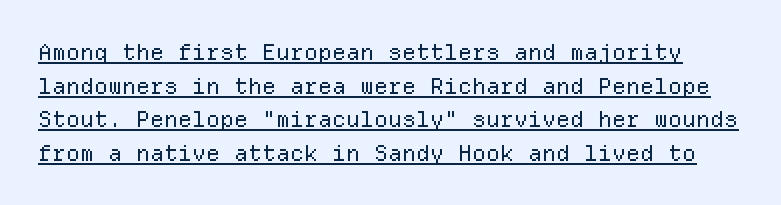
The image shows 22 px text type, upright; set normal line spacing (1.53x), normal letter spacing, underlined.
